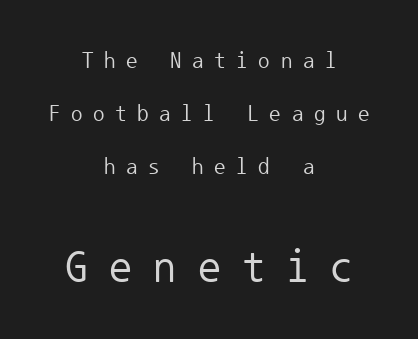
Words float on clear page, feet unadorned. Two sizes are in play, and the larger belongs to the second block. These lines are rendered in a fixed-pitch font. Casual observation: everything's sitting right in the middle. Each new line begins a long way beneath the previous one. Display-style spreading of the glyphs; the letterfit is very open.
